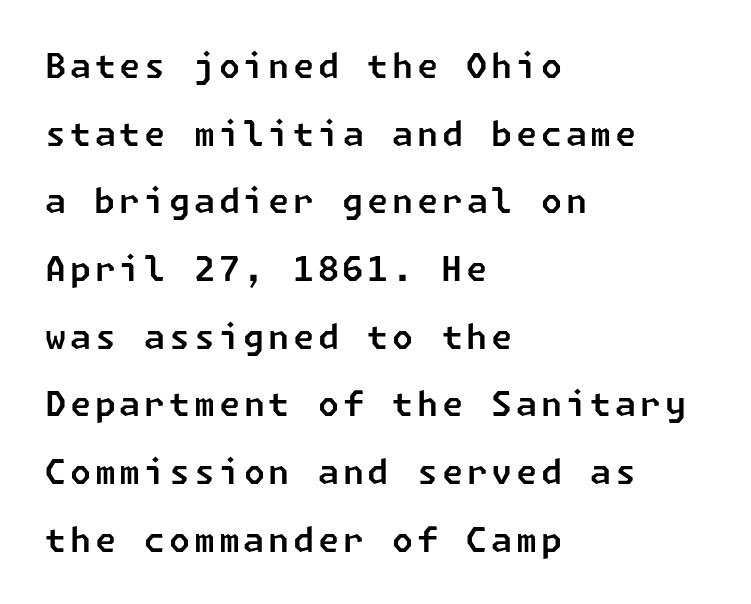
{"serif": "no", "width": "normal", "stroke_contrast": "low", "x_height": "medium", "underline": "no", "align": "left", "line_spacing": "loose", "line_spacing_ratio": 1.99, "glyph_px": 34}
